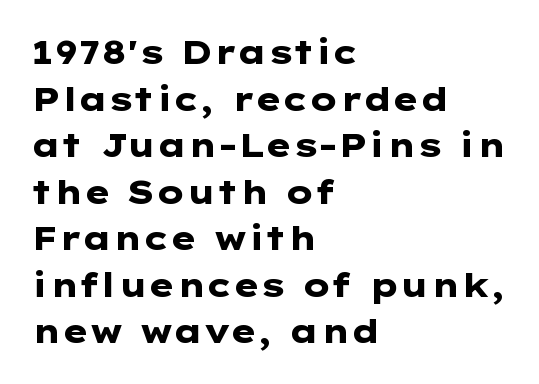
The rendering uses a bold face; every stroke is thick and dark. Horizontal bands of white between lines are of average thickness. Beneath every word, the page is bare. This is the regular roman posture of the typeface.
